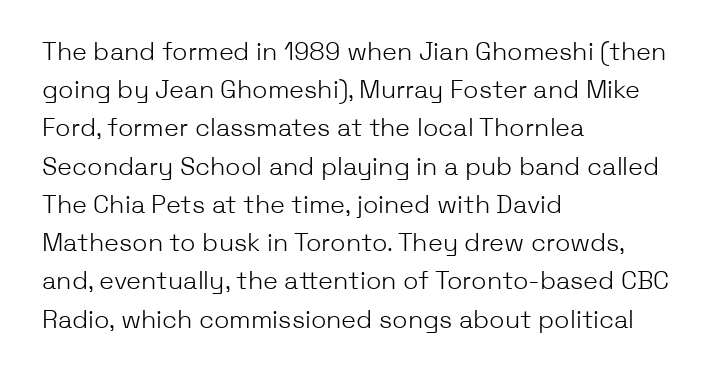
Q: Is the text bold? A: No.
Q: Is the text italic (slanted)? A: No, it is upright.
Q: Is the text underlined? A: No.
Q: How is the paragraph aligned? A: Left-aligned.
Q: Is the spacing between letters normal or unusually wide? A: Normal.
Q: Is the spacing between lines tight, normal or loose? A: Normal.
